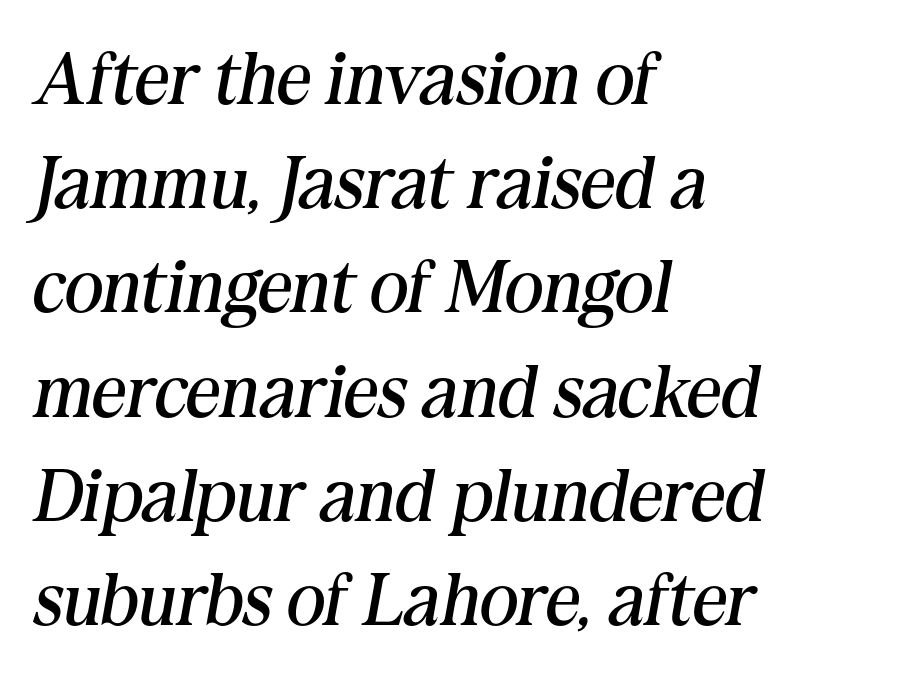
{"serif": "yes", "italic": "yes", "lean": "right", "slant_degrees": 10, "bold": "no", "weight": "regular", "width": "normal", "stroke_contrast": "medium", "x_height": "medium", "monospaced": "no", "underline": "no", "align": "left", "line_spacing": "normal", "line_spacing_ratio": 1.39, "letter_spacing": "normal", "letter_spacing_em": 0.0, "glyph_px": 75}
